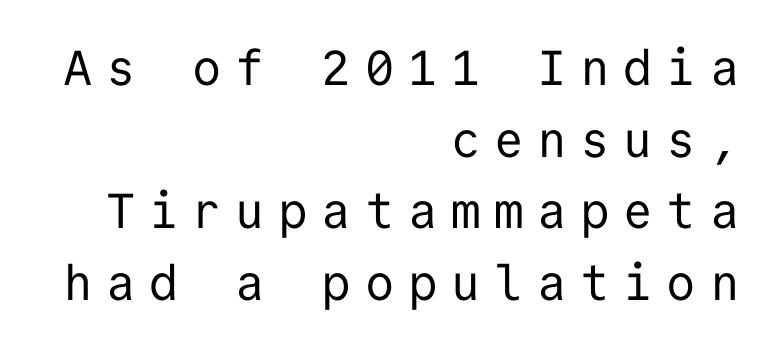
The image shows 49 px regular-weight sans-serif type, upright, monospaced; set right-aligned, normal line spacing (1.46x), unusually wide letter spacing (+0.28 em), not underlined; low stroke contrast and a medium x-height.
